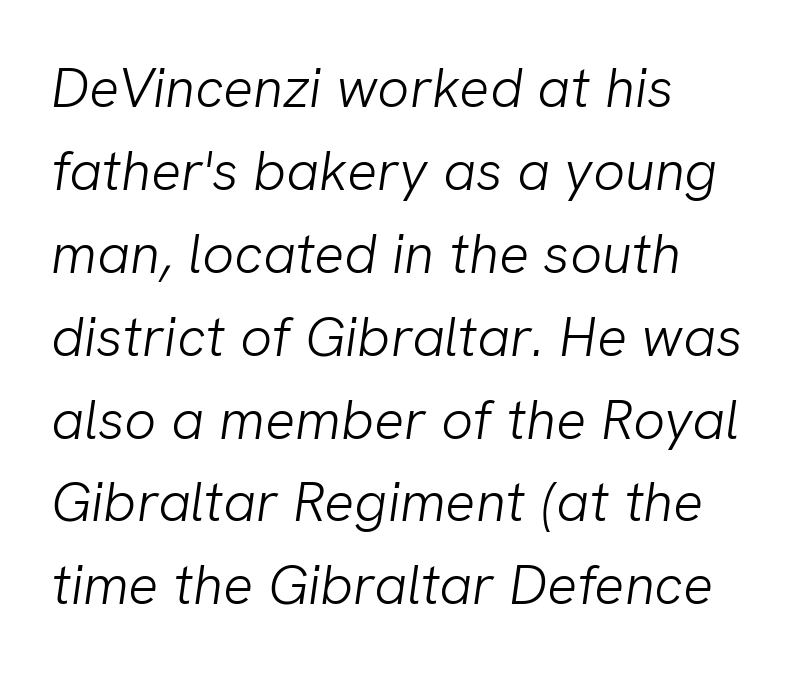
Q: Is the text bold? A: No.
Q: Is the typeface a serif or a sans-serif typeface? A: Sans-serif.
Q: Is the text underlined? A: No.
Q: Is the spacing between letters normal or unusually wide? A: Normal.
Q: Is the spacing between lines tight, normal or loose? A: Normal.
Q: Width (condensed, normal, or wide)? A: Normal.
Q: Stroke contrast? A: Low.
Q: x-height? A: Medium.
Q: Monospaced? A: No.
